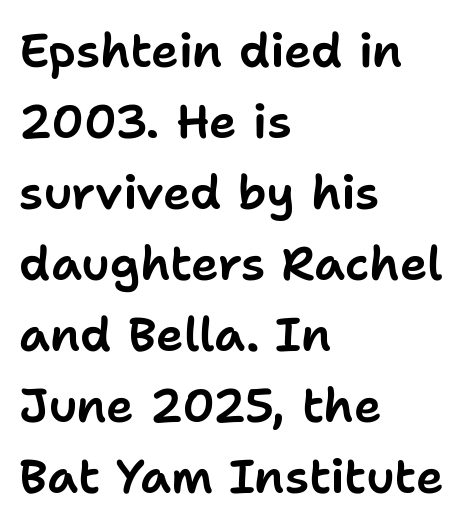
Quick note: not italic, upright. Proportional: the letters do not fall into vertical columns. Caption: standard tracking, unaltered. Rule under the text: the space is simply empty. You can tell from the bare stems that sans-serif type was used. Baseline-to-baseline distance is the conventional proportion of letter height.
